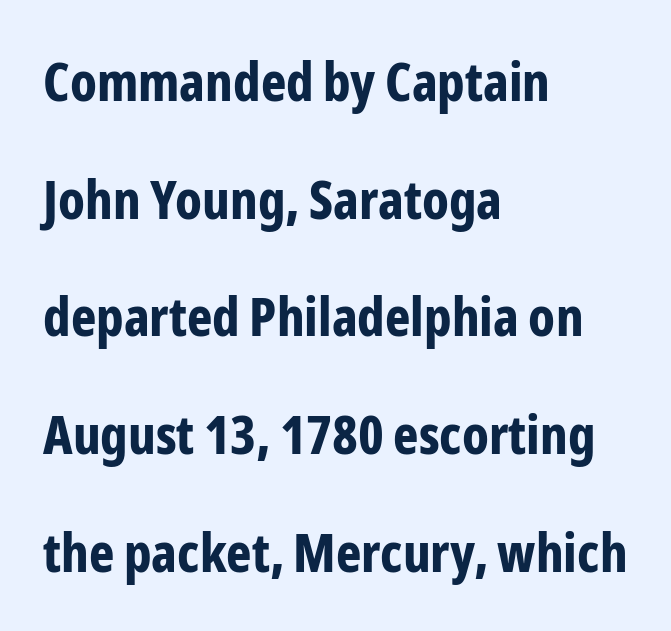
The image shows 54 px bold, condensed sans-serif type, upright; set left-aligned, loose line spacing (2.18x), normal letter spacing, not underlined; low stroke contrast and a medium x-height.
